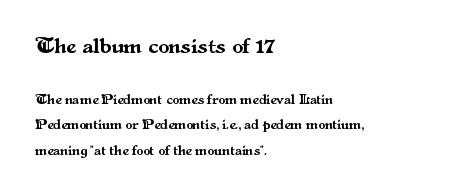
{"italic": "no", "underline": "no", "align": "left", "line_spacing_ratio": 1.82, "letter_spacing": "normal", "letter_spacing_em": 0.0, "larger_block": "first", "size_ratio": 1.57, "glyph_px": 22}
